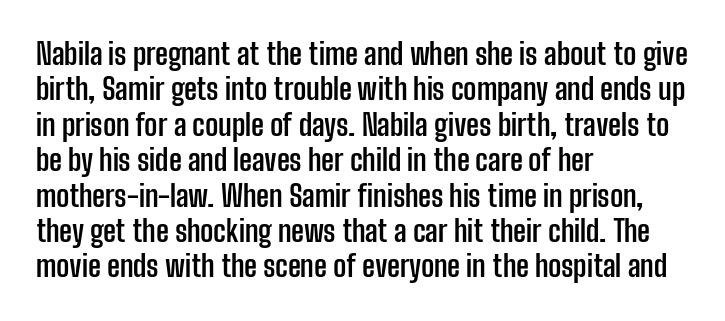
The image shows 29 px semibold, condensed sans-serif type, upright; set left-aligned, line spacing 1.22x, normal letter spacing, not underlined; low stroke contrast and a medium x-height.
